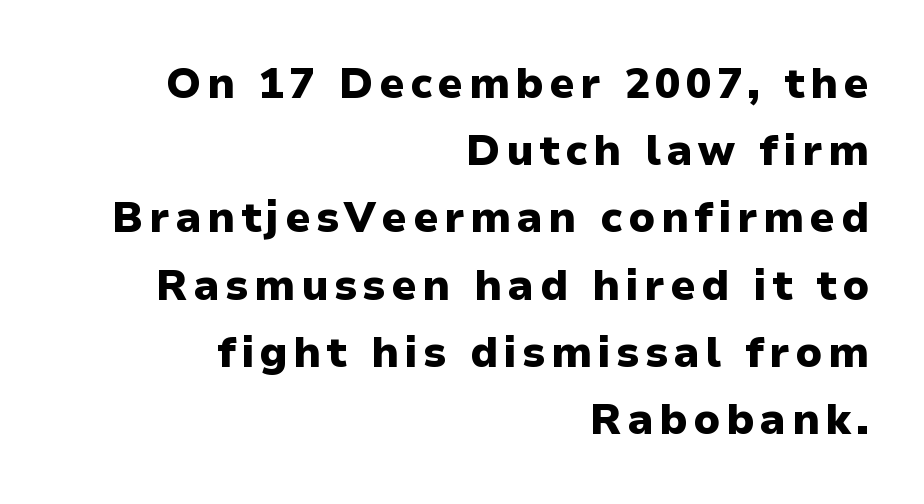
Q: Is the text bold? A: Yes.
Q: Is the text italic (slanted)? A: No, it is upright.
Q: Is the typeface a serif or a sans-serif typeface? A: Sans-serif.
Q: Is the text underlined? A: No.
Q: How is the paragraph aligned? A: Right-aligned.
Q: Is the spacing between lines tight, normal or loose? A: Normal.
Q: Width (condensed, normal, or wide)? A: Normal.
Q: Stroke contrast? A: Low.
Q: x-height? A: Medium.
Q: Monospaced? A: No.
